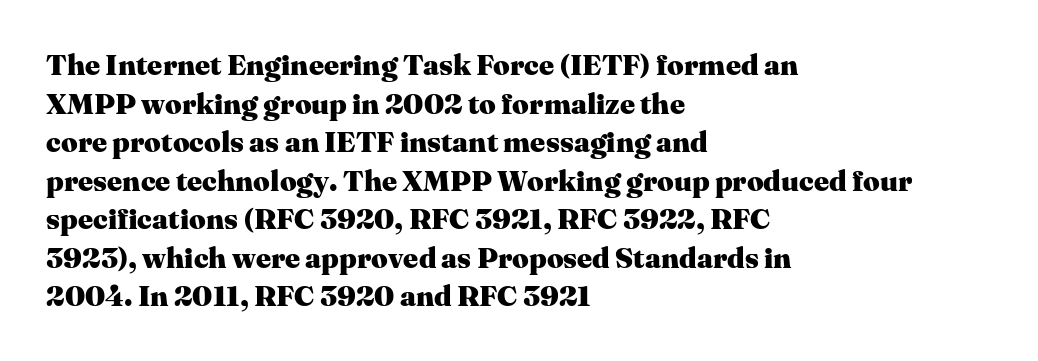
{"serif": "yes", "italic": "no", "bold": "yes", "weight": "heavy", "width": "normal", "stroke_contrast": "medium", "x_height": "medium", "monospaced": "no", "underline": "no", "align": "left", "line_spacing": "normal", "line_spacing_ratio": 1.33, "letter_spacing": "normal", "letter_spacing_em": 0.0, "glyph_px": 29}
